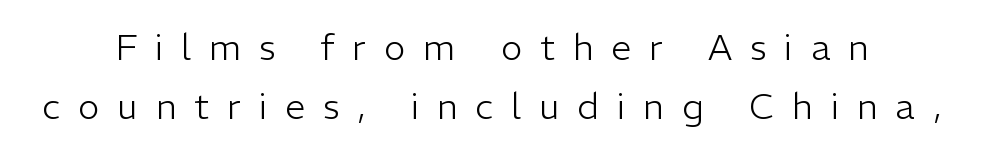
The image shows 36 px light sans-serif type, upright; set normal line spacing (1.64x), unusually wide letter spacing (+0.5 em), not underlined; low stroke contrast and a medium x-height.
